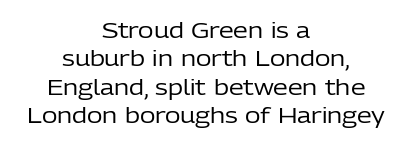
{"italic": "no", "bold": "no", "underline": "no", "align": "center", "line_spacing": "normal", "line_spacing_ratio": 1.35, "letter_spacing": "normal", "letter_spacing_em": 0.0, "glyph_px": 21}
